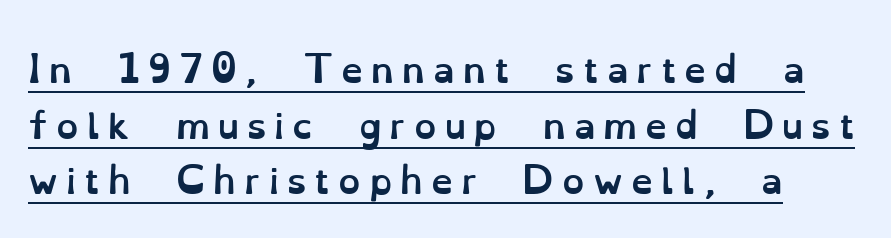
Q: Is the text bold? A: Yes.
Q: Is the text italic (slanted)? A: No, it is upright.
Q: Is the text underlined? A: Yes.
Q: Is the spacing between letters normal or unusually wide? A: Unusually wide.
Q: Is the spacing between lines tight, normal or loose? A: Normal.
Q: Width (condensed, normal, or wide)? A: Normal.
Q: Stroke contrast? A: Low.
Q: x-height? A: Small.
Q: Monospaced? A: No.
